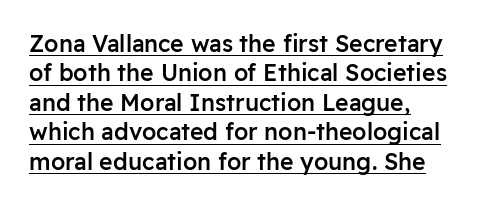
The ragged edge is on the right, which tells us the setting is flush left. The sample's only ornament is a line tracing under the words. Stems and bowls a touch heavier than normal — semibold. Look at the tracking — it's just the regular setting, nothing added. If you drew a line through each stem, it would be perfectly vertical.
